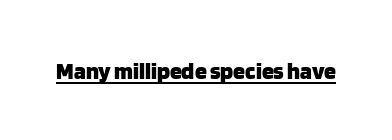
Q: Is the text bold? A: Yes.
Q: Is the text italic (slanted)? A: No, it is upright.
Q: Is the text underlined? A: Yes.
Q: Is the spacing between letters normal or unusually wide? A: Normal.
